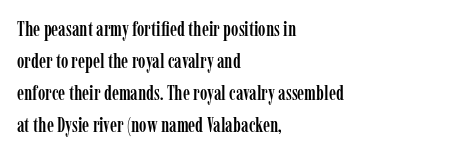
The image shows 20 px text type, upright; set left-aligned, normal line spacing (1.6x), normal letter spacing, not underlined.
